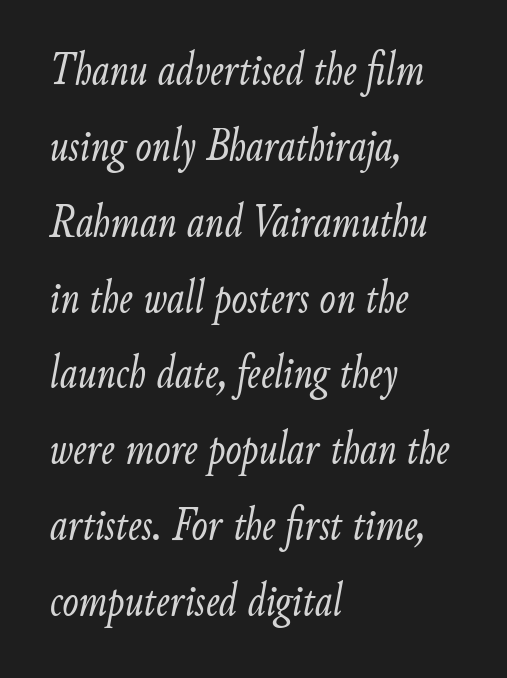
{"italic": "yes", "lean": "right", "slant_degrees": 9, "bold": "no", "weight": "light", "width": "condensed", "stroke_contrast": "low", "x_height": "small", "monospaced": "no", "underline": "no", "align": "left", "line_spacing": "normal", "line_spacing_ratio": 1.58, "letter_spacing": "normal", "letter_spacing_em": 0.0, "glyph_px": 48}
